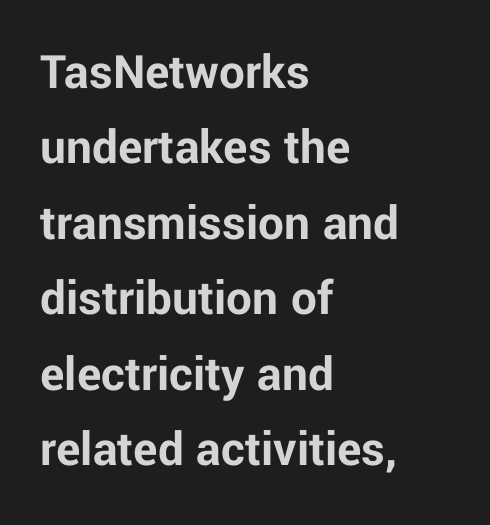
Each word holds together tightly as a unit, with standard inter-letter gaps. Each letter keeps its own natural width here, so spacing adapts to shape. Is the type bold? Yes — the strokes are clearly thick and heavy. Nothing sits at the stroke ends, so this counts as sans-serif. Posture: upright roman.
